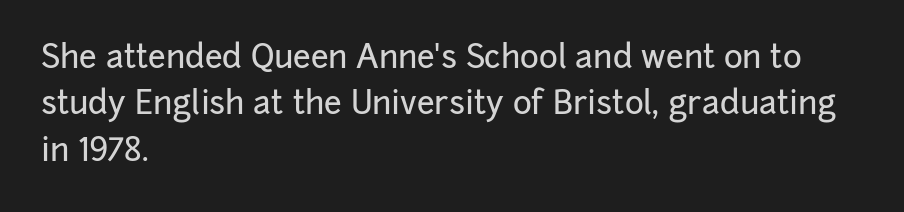
The image shows 32 px sans-serif type, upright; set left-aligned, normal line spacing (1.45x), normal letter spacing, not underlined; low stroke contrast and a medium x-height.
